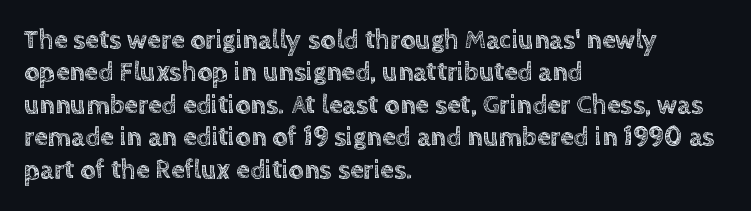
The image shows 27 px text type, upright; set left-aligned, line spacing 1.2x, normal letter spacing, not underlined.
